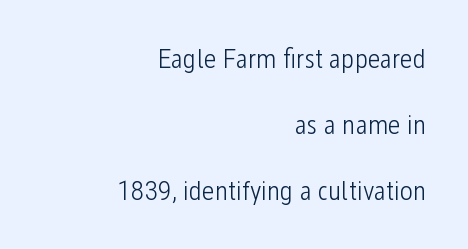
{"serif": "no", "italic": "no", "bold": "no", "weight": "light", "width": "condensed", "stroke_contrast": "low", "x_height": "medium", "monospaced": "no", "underline": "no", "align": "right", "line_spacing": "loose", "line_spacing_ratio": 2.35, "letter_spacing": "normal", "letter_spacing_em": 0.0, "glyph_px": 28}
